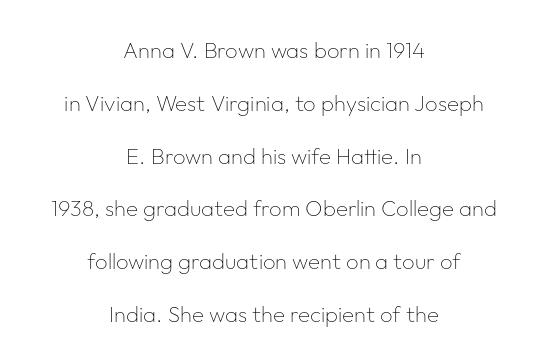
{"italic": "no", "bold": "no", "underline": "no", "align": "center", "line_spacing": "loose", "line_spacing_ratio": 2.4, "letter_spacing": "normal", "letter_spacing_em": 0.0, "glyph_px": 22}
